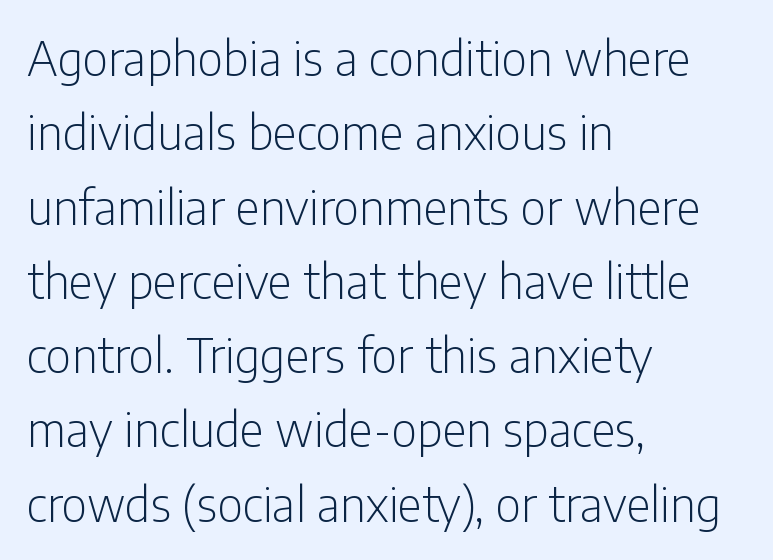
Q: Is the text bold? A: No.
Q: Is the text italic (slanted)? A: No, it is upright.
Q: Is the typeface a serif or a sans-serif typeface? A: Sans-serif.
Q: Is the text underlined? A: No.
Q: How is the paragraph aligned? A: Left-aligned.
Q: Is the spacing between letters normal or unusually wide? A: Normal.
Q: Is the spacing between lines tight, normal or loose? A: Normal.
Q: Width (condensed, normal, or wide)? A: Condensed.
Q: Stroke contrast? A: Low.
Q: x-height? A: Medium.
Q: Monospaced? A: No.
